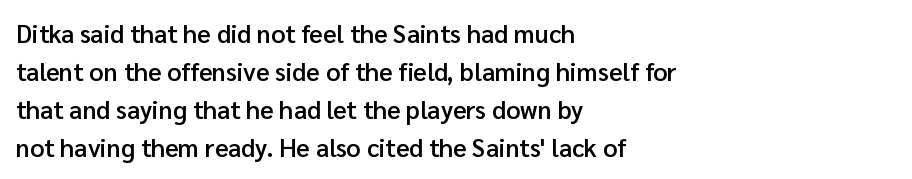
The image shows 25 px text type, upright; set left-aligned, normal line spacing (1.52x), normal letter spacing, not underlined.
